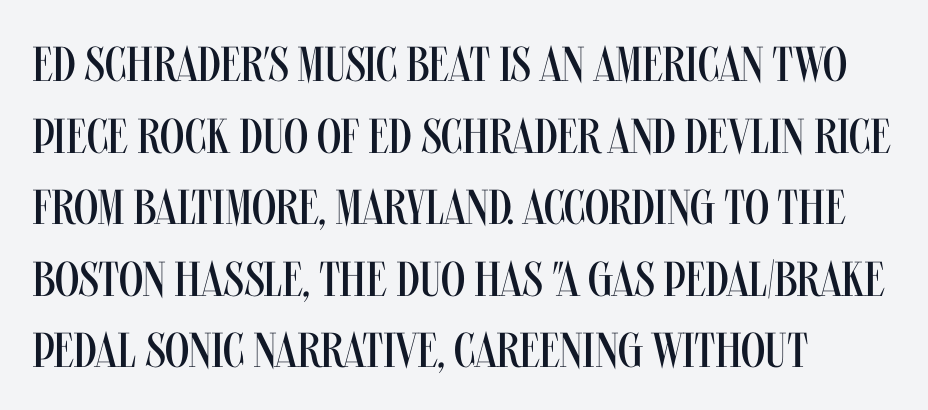
Q: Is the text bold? A: No.
Q: Is the text italic (slanted)? A: No, it is upright.
Q: Is the typeface a serif or a sans-serif typeface? A: Sans-serif.
Q: Is the text underlined? A: No.
Q: How is the paragraph aligned? A: Left-aligned.
Q: Is the spacing between letters normal or unusually wide? A: Normal.
Q: Is the spacing between lines tight, normal or loose? A: Normal.
Q: Width (condensed, normal, or wide)? A: Condensed.
Q: Stroke contrast? A: Medium.
Q: x-height? A: Large.
Q: Monospaced? A: No.
